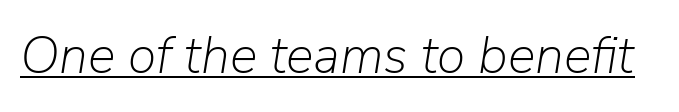
The image shows 52 px light type, italic (leaning right); set normal letter spacing, underlined; low stroke contrast and a medium x-height.
